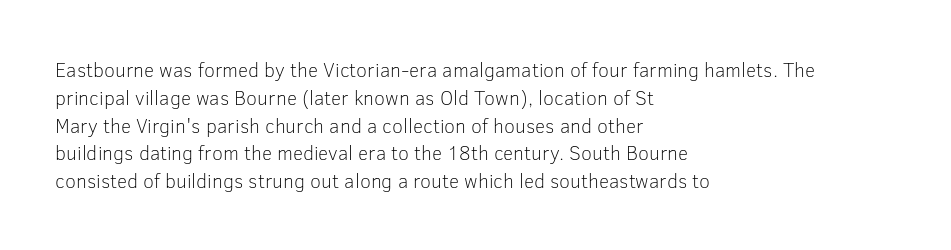
{"italic": "no", "bold": "no", "underline": "no", "align": "left", "line_spacing": "normal", "line_spacing_ratio": 1.39, "letter_spacing": "normal", "letter_spacing_em": 0.0, "glyph_px": 20}
